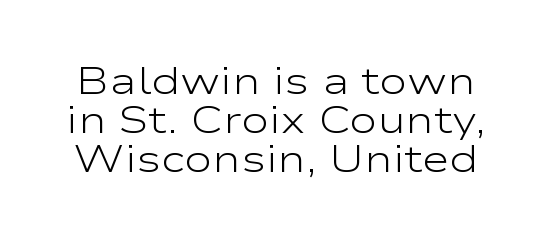
The image shows 38 px light, wide sans-serif type, upright; set tight line spacing (1.03x), normal letter spacing, not underlined; low stroke contrast and a medium x-height.
